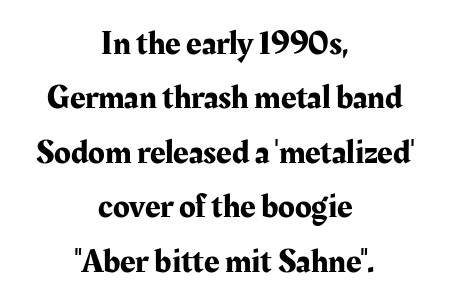
The image shows 34 px serif type, upright; set centered, normal line spacing (1.6x), normal letter spacing, not underlined; medium stroke contrast and a medium x-height.
